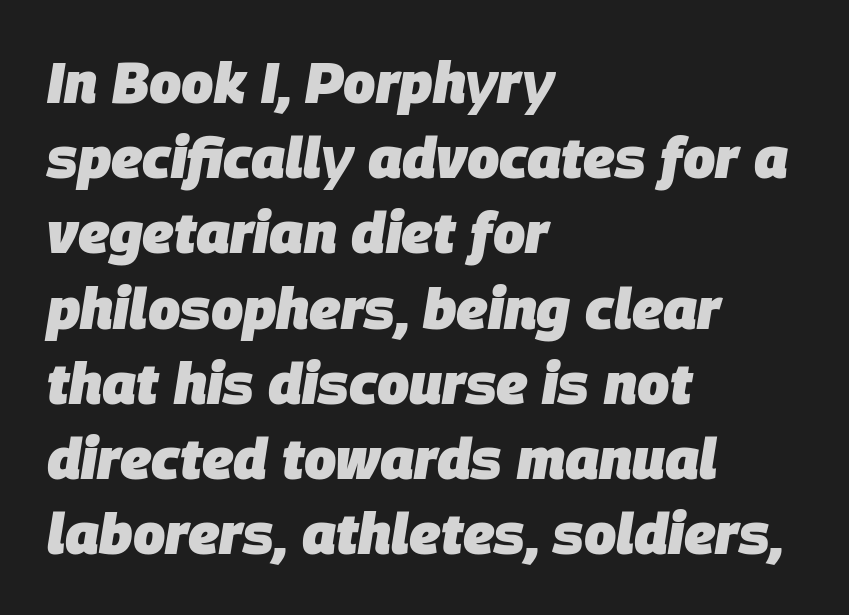
The image shows 57 px heavy type, italic (leaning right); set left-aligned, normal line spacing (1.32x), normal letter spacing, not underlined; low stroke contrast and a large x-height.
